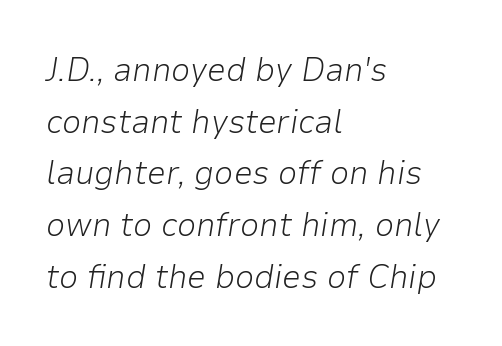
Q: Is the text bold? A: No.
Q: Is the text italic (slanted)? A: Yes, it leans right by about 9 degrees.
Q: Is the text underlined? A: No.
Q: How is the paragraph aligned? A: Left-aligned.
Q: Is the spacing between letters normal or unusually wide? A: Normal.
Q: Is the spacing between lines tight, normal or loose? A: Normal.
Q: Width (condensed, normal, or wide)? A: Normal.
Q: Stroke contrast? A: Low.
Q: x-height? A: Medium.
Q: Monospaced? A: No.
